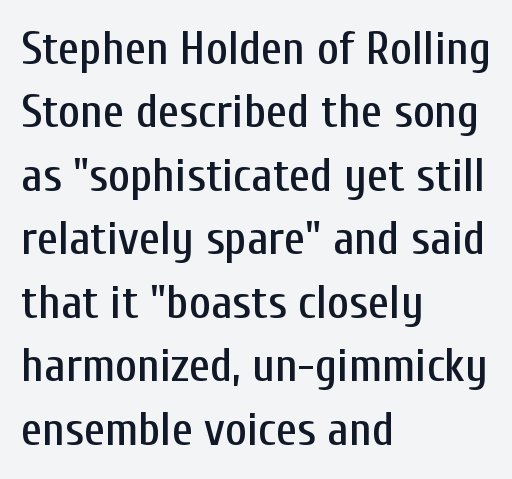
The image shows 47 px condensed sans-serif type, upright; set left-aligned, normal line spacing (1.35x), normal letter spacing, not underlined; low stroke contrast and a medium x-height.
